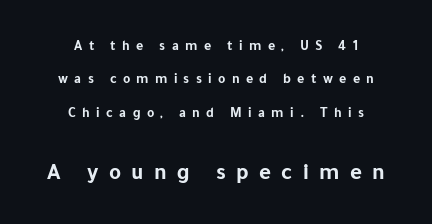
Q: Is the text bold? A: Yes.
Q: Is the text italic (slanted)? A: No, it is upright.
Q: Is the text underlined? A: No.
Q: How is the paragraph aligned? A: Centered.
Q: Is the spacing between letters normal or unusually wide? A: Unusually wide.
Q: Is the spacing between lines tight, normal or loose? A: Loose.
Q: Which block of text is set in a larger size, the first (top) or the second (bottom)? A: The second (bottom) one.
